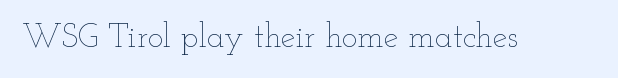
Q: Is the text bold? A: No.
Q: Is the text italic (slanted)? A: No, it is upright.
Q: Is the text underlined? A: No.
Q: Is the spacing between letters normal or unusually wide? A: Normal.
Q: Width (condensed, normal, or wide)? A: Wide.
Q: Stroke contrast? A: Low.
Q: x-height? A: Small.
Q: Monospaced? A: No.
